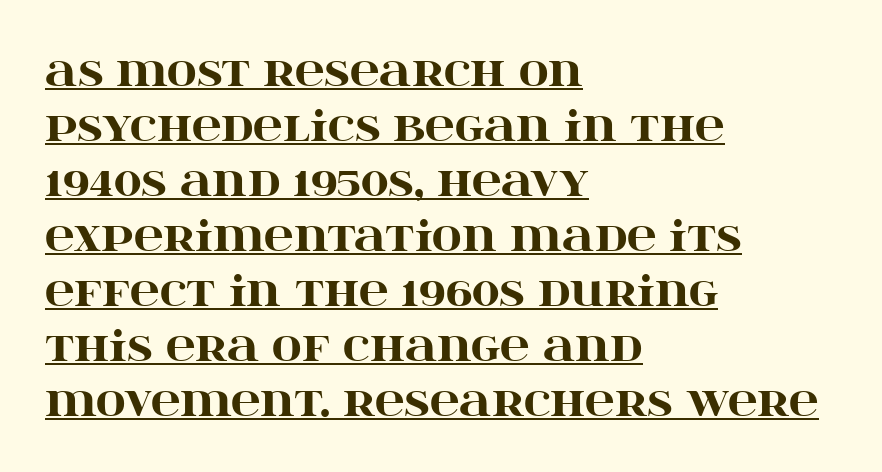
Q: Is the text bold? A: Yes.
Q: Is the text italic (slanted)? A: No, it is upright.
Q: Is the typeface a serif or a sans-serif typeface? A: Serif.
Q: Is the text underlined? A: Yes.
Q: How is the paragraph aligned? A: Left-aligned.
Q: Is the spacing between letters normal or unusually wide? A: Normal.
Q: Is the spacing between lines tight, normal or loose? A: Normal.
Q: Width (condensed, normal, or wide)? A: Wide.
Q: Stroke contrast? A: High.
Q: x-height? A: Large.
Q: Monospaced? A: No.
